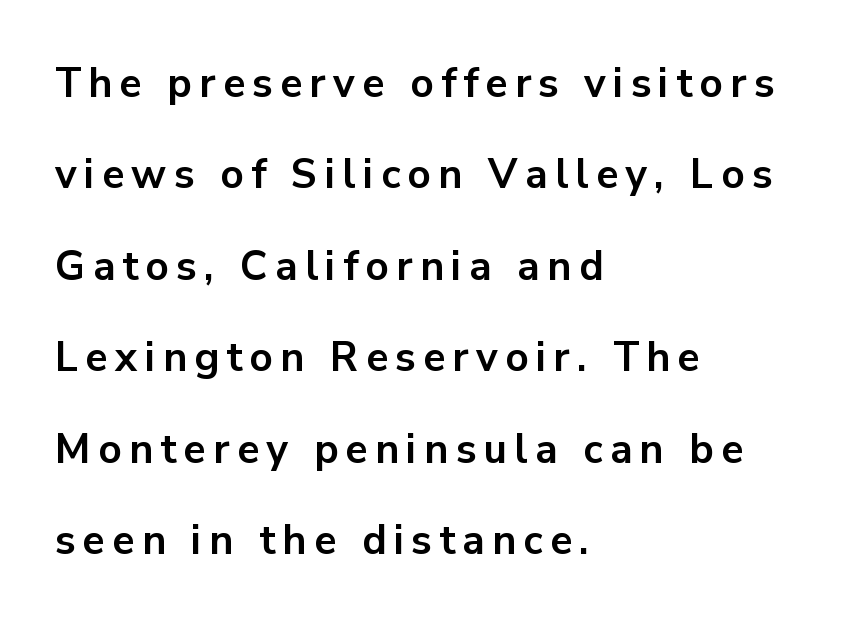
Q: Is the text bold? A: Yes.
Q: Is the text italic (slanted)? A: No, it is upright.
Q: Is the typeface a serif or a sans-serif typeface? A: Sans-serif.
Q: Is the text underlined? A: No.
Q: How is the paragraph aligned? A: Left-aligned.
Q: Is the spacing between lines tight, normal or loose? A: Loose.
Q: Width (condensed, normal, or wide)? A: Normal.
Q: Stroke contrast? A: Low.
Q: x-height? A: Medium.
Q: Monospaced? A: No.
